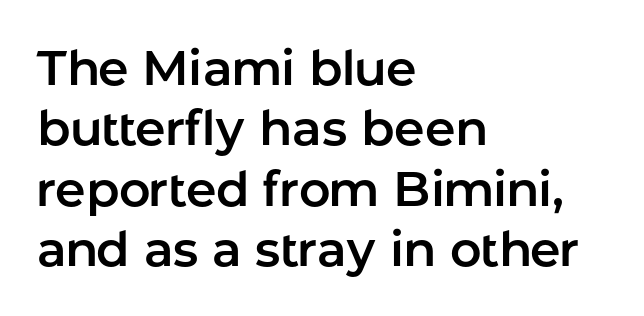
The image shows 49 px sans-serif type, upright; set left-aligned, line spacing 1.23x, normal letter spacing, not underlined; low stroke contrast and a medium x-height.
